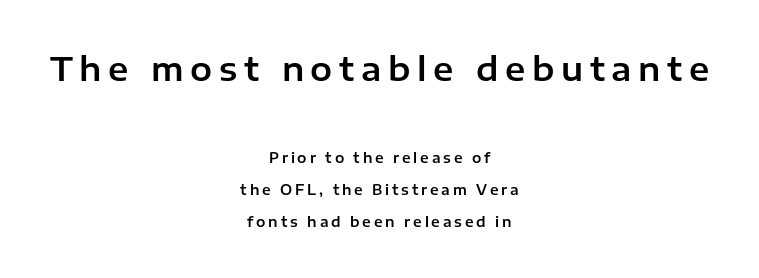
{"serif": "no", "italic": "no", "width": "normal", "stroke_contrast": "low", "x_height": "medium", "monospaced": "no", "underline": "no", "align": "center", "line_spacing": "loose", "line_spacing_ratio": 2.27, "letter_spacing": "wide", "letter_spacing_em": 0.2, "larger_block": "first", "size_ratio": 2.36, "glyph_px": 33}
